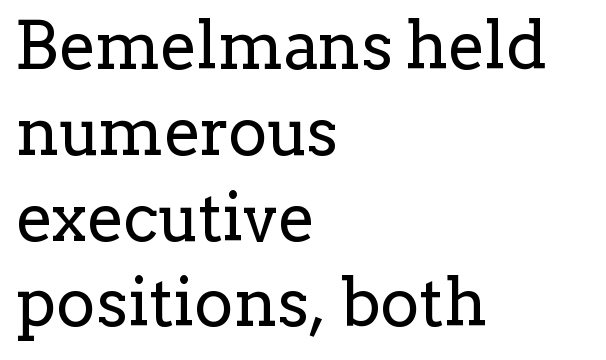
Q: Is the text bold? A: No.
Q: Is the text italic (slanted)? A: No, it is upright.
Q: Is the typeface a serif or a sans-serif typeface? A: Serif.
Q: Is the text underlined? A: No.
Q: How is the paragraph aligned? A: Left-aligned.
Q: Is the spacing between letters normal or unusually wide? A: Normal.
Q: Is the spacing between lines tight, normal or loose? A: Normal.
Q: Width (condensed, normal, or wide)? A: Normal.
Q: Stroke contrast? A: Low.
Q: x-height? A: Medium.
Q: Monospaced? A: No.
